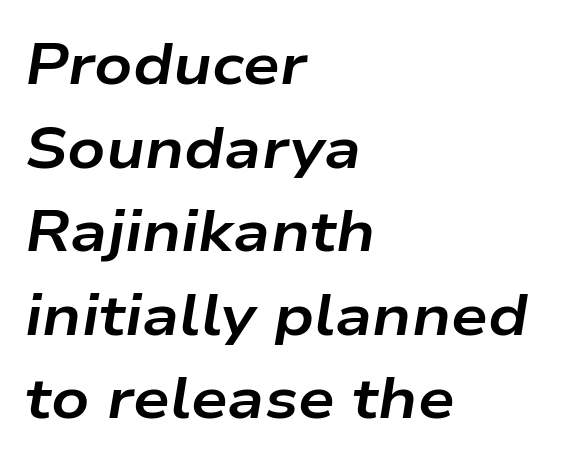
Beneath every word, the page is bare. A student would call this left alignment; a typographer would say flush left, rag right. Heavy, bold letterforms. The line-height multiplier appears to be the usual default.
